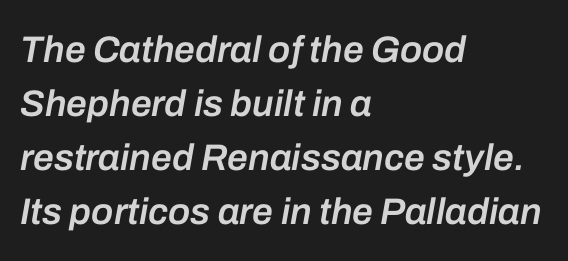
Q: Is the text bold? A: Semi-bold.
Q: Is the text italic (slanted)? A: Yes, it leans right by about 10 degrees.
Q: Is the text underlined? A: No.
Q: How is the paragraph aligned? A: Left-aligned.
Q: Is the spacing between letters normal or unusually wide? A: Normal.
Q: Is the spacing between lines tight, normal or loose? A: Normal.
Q: Width (condensed, normal, or wide)? A: Normal.
Q: Stroke contrast? A: Low.
Q: x-height? A: Medium.
Q: Monospaced? A: No.
